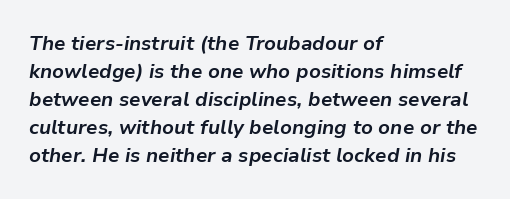
Q: Is the text bold? A: Yes.
Q: Is the text italic (slanted)? A: Yes, it leans right by about 9 degrees.
Q: Is the text underlined? A: No.
Q: How is the paragraph aligned? A: Left-aligned.
Q: Is the spacing between letters normal or unusually wide? A: Normal.
Q: Is the spacing between lines tight, normal or loose? A: Normal.
